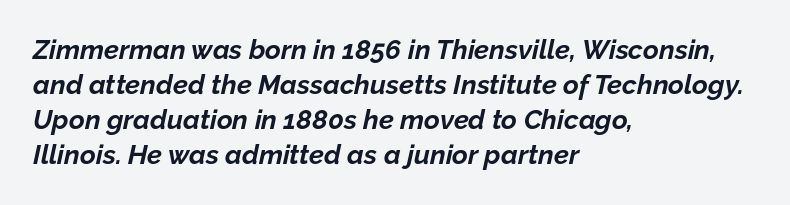
The image shows 27 px bold type, italic (leaning right); set left-aligned, normal line spacing (1.3x), normal letter spacing, not underlined.
